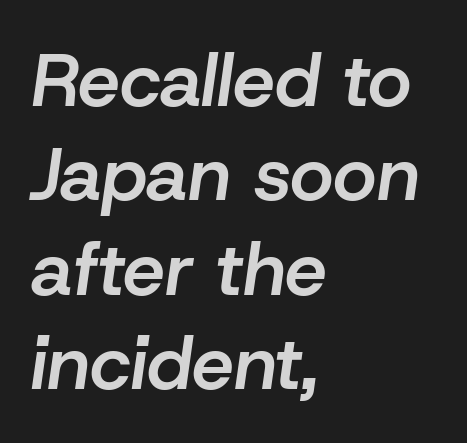
The image shows 75 px semibold type, italic (leaning right); set left-aligned, normal line spacing (1.26x), normal letter spacing, not underlined; low stroke contrast and a medium x-height.
